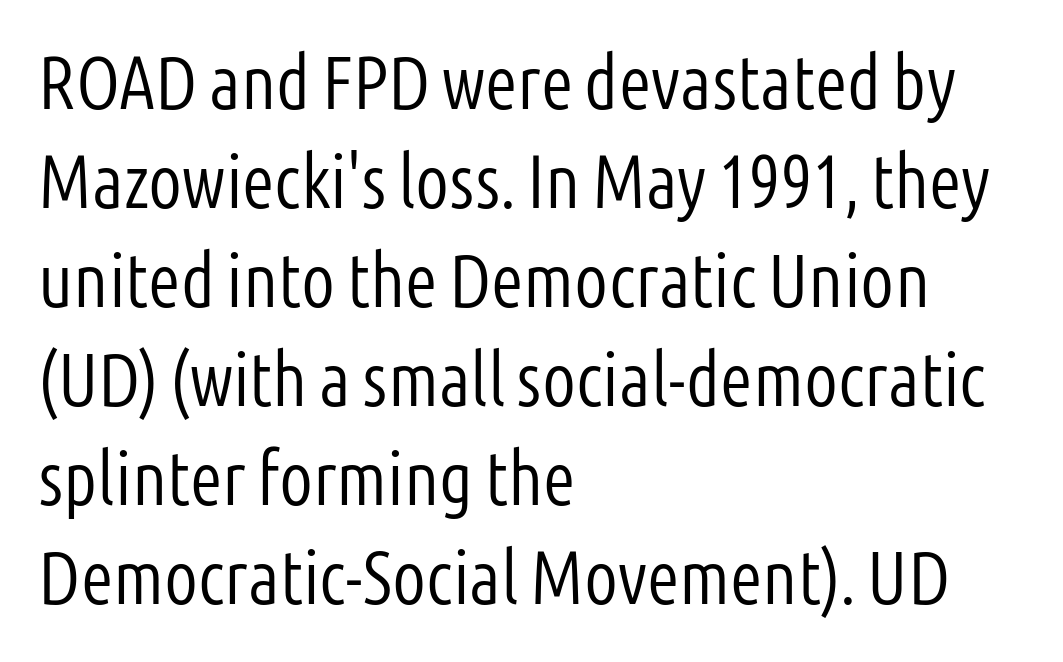
Leftover space on each line is placed entirely after the last word. The passage shown is not underscored anywhere. Letter spacing: default. Interline gaps are of average width in this sample. A typesetter would label this face a sans.
